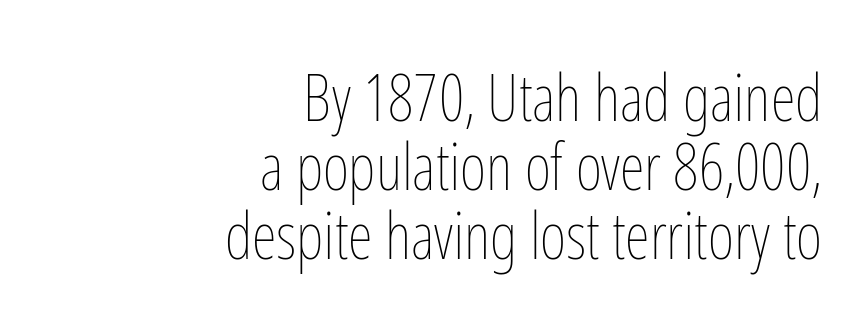
{"italic": "no", "bold": "no", "weight": "thin", "width": "condensed", "stroke_contrast": "low", "x_height": "medium", "monospaced": "no", "underline": "no", "align": "right", "line_spacing": "tight", "line_spacing_ratio": 1.08, "letter_spacing": "normal", "letter_spacing_em": 0.0, "glyph_px": 64}
